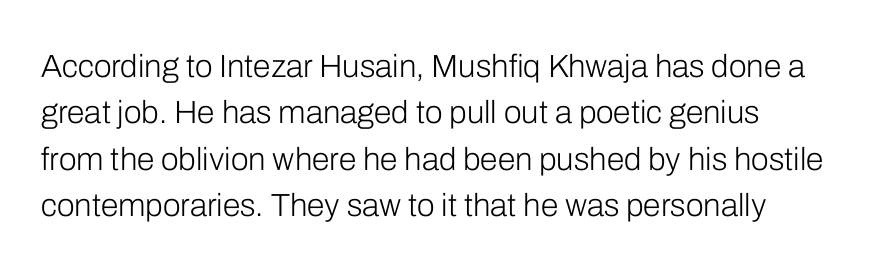
{"serif": "no", "italic": "no", "bold": "no", "weight": "light", "width": "normal", "stroke_contrast": "low", "x_height": "medium", "monospaced": "no", "underline": "no", "align": "left", "line_spacing": "normal", "line_spacing_ratio": 1.45, "letter_spacing": "normal", "letter_spacing_em": 0.0, "glyph_px": 32}
